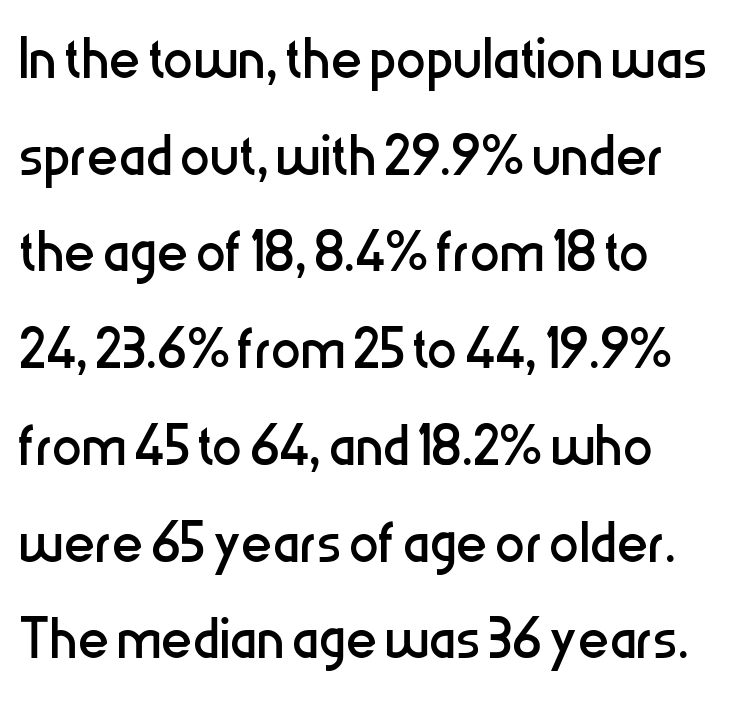
The image shows 75 px regular-weight, condensed sans-serif type, upright; set normal line spacing (1.29x), normal letter spacing, not underlined; low stroke contrast and a medium x-height.
